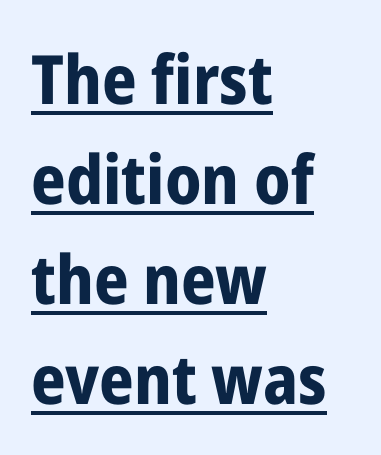
{"serif": "no", "italic": "no", "bold": "yes", "weight": "bold", "width": "condensed", "stroke_contrast": "low", "x_height": "medium", "monospaced": "no", "underline": "yes", "align": "left", "line_spacing": "normal", "line_spacing_ratio": 1.47, "letter_spacing": "normal", "letter_spacing_em": 0.0, "glyph_px": 68}
